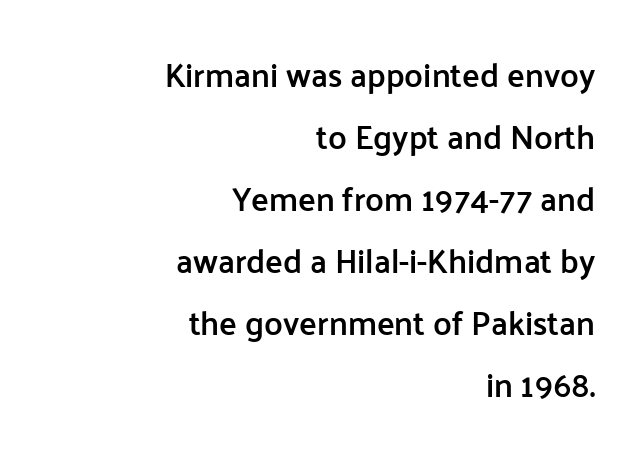
Q: Is the text bold? A: Semi-bold.
Q: Is the text italic (slanted)? A: No, it is upright.
Q: Is the typeface a serif or a sans-serif typeface? A: Sans-serif.
Q: Is the text underlined? A: No.
Q: How is the paragraph aligned? A: Right-aligned.
Q: Is the spacing between letters normal or unusually wide? A: Normal.
Q: Width (condensed, normal, or wide)? A: Normal.
Q: Stroke contrast? A: Low.
Q: x-height? A: Medium.
Q: Monospaced? A: No.
